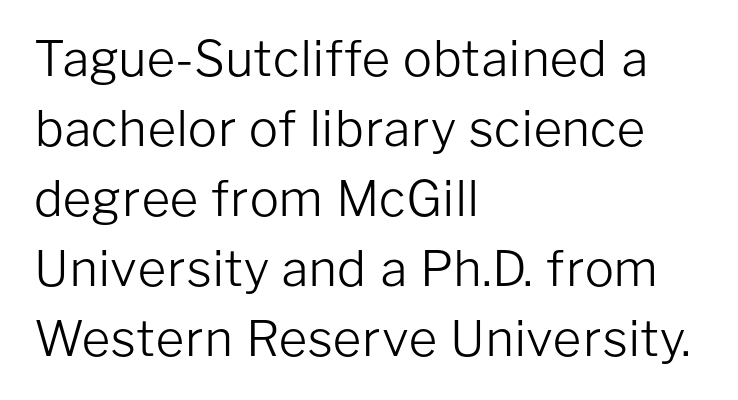
The image shows 49 px light sans-serif type, upright; set left-aligned, normal line spacing (1.43x), normal letter spacing, not underlined; low stroke contrast and a medium x-height.
